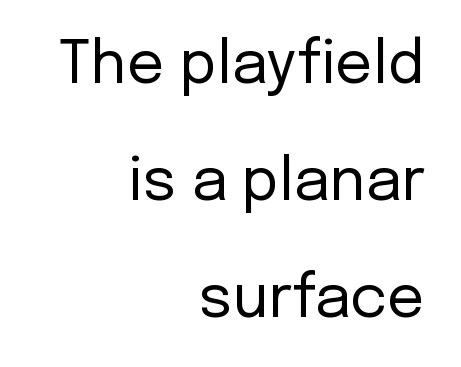
{"serif": "no", "italic": "no", "bold": "no", "weight": "regular", "width": "normal", "stroke_contrast": "low", "x_height": "medium", "monospaced": "no", "underline": "no", "align": "right", "line_spacing": "loose", "line_spacing_ratio": 1.98, "letter_spacing": "normal", "letter_spacing_em": 0.0, "glyph_px": 59}
